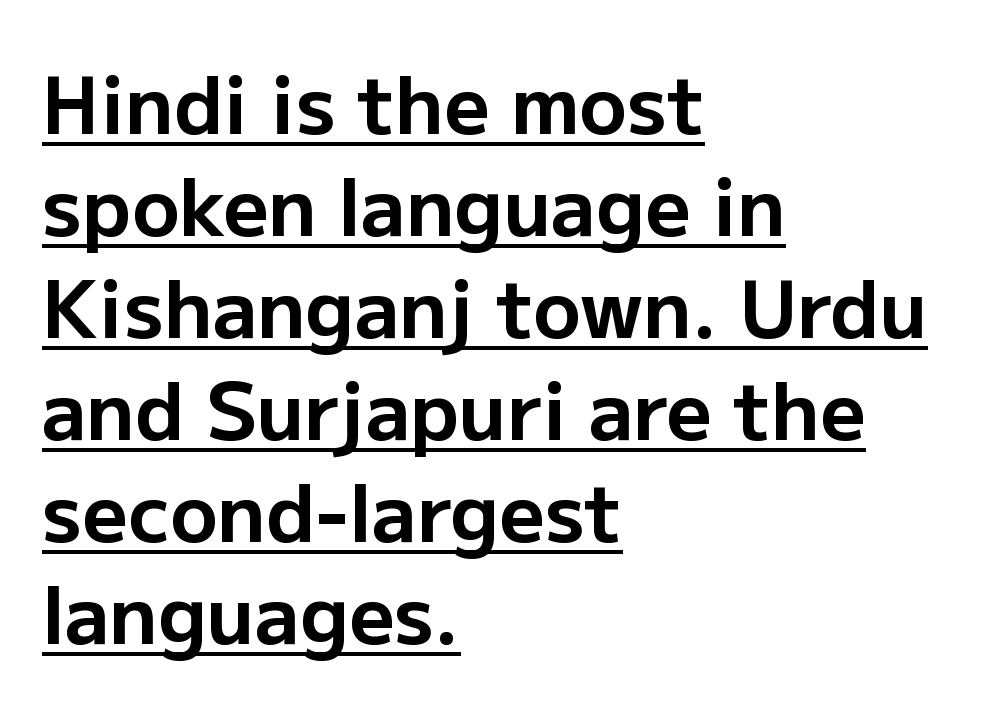
The glyphs are accompanied by a horizontal stroke just below them. Each letter keeps its own natural width here, so spacing adapts to shape. A typesetter would mark this as roman, not italic. Spacing between characters is what you'd get straight out of the box.
